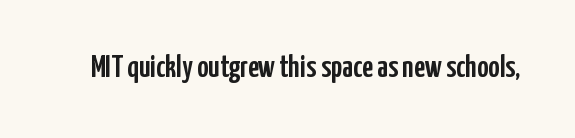
{"serif": "no", "italic": "no", "width": "condensed", "stroke_contrast": "low", "x_height": "medium", "monospaced": "no", "underline": "no", "letter_spacing": "normal", "letter_spacing_em": 0.0, "glyph_px": 31}
